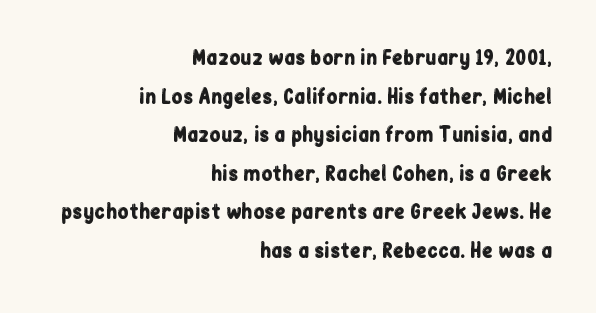
Summary of vertical rhythm: relaxed, with wide interline spacing. Leftover space on each line is placed entirely before the opening word. Honestly, the letter spacing is just normal — you wouldn't notice it. Do the letters lean? They stand straight. Underlining? Definitely not there.
